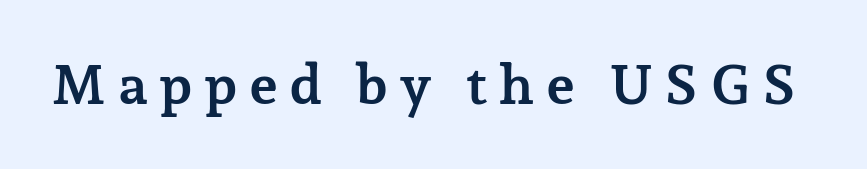
The image shows 56 px semibold serif type, upright; set unusually wide letter spacing (+0.2 em), not underlined; low stroke contrast and a medium x-height.
